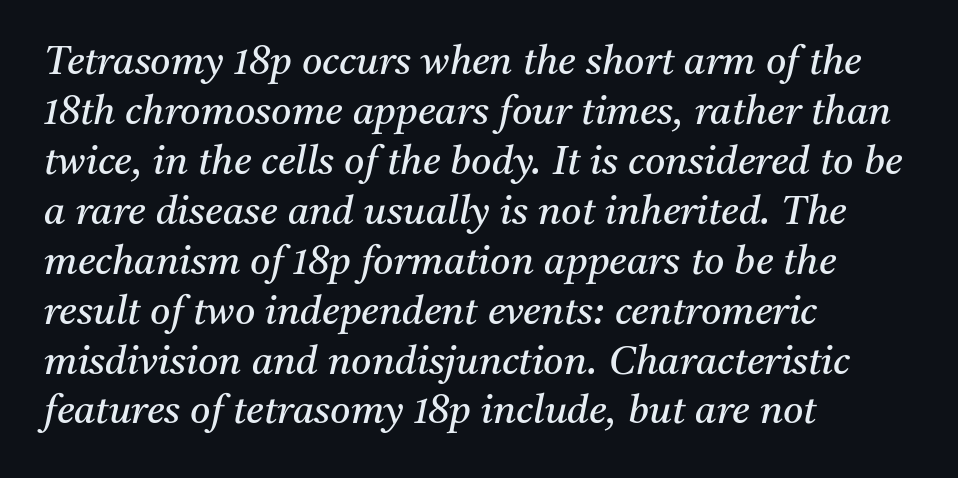
Honestly, there is no underline to notice here at all. The passage shown is typed in a proportional face where columns would drift. One-word summary of the alignment: left. One glance says typical: line gaps are just what's usual.
